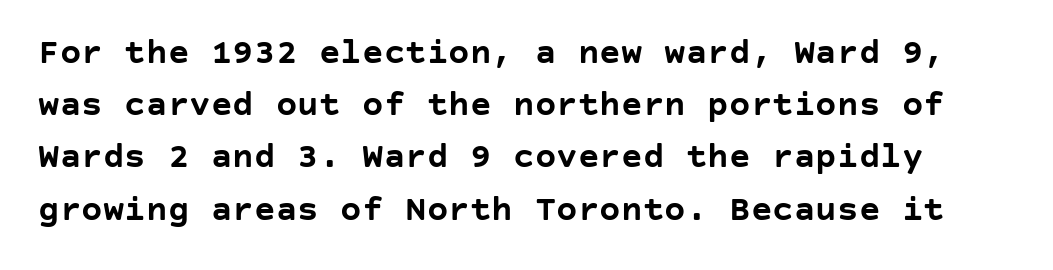
Q: Is the text bold? A: Yes.
Q: Is the text italic (slanted)? A: No, it is upright.
Q: Is the typeface a serif or a sans-serif typeface? A: Sans-serif.
Q: Is the text underlined? A: No.
Q: Is the spacing between letters normal or unusually wide? A: Normal.
Q: Is the spacing between lines tight, normal or loose? A: Normal.
Q: Width (condensed, normal, or wide)? A: Normal.
Q: Stroke contrast? A: Low.
Q: x-height? A: Large.
